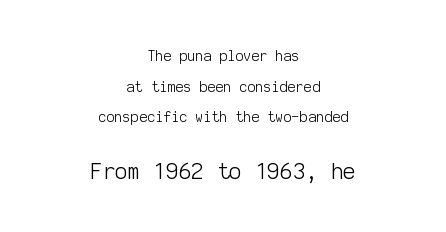
The image shows 22 px text type, upright; set centered, loose line spacing (2.19x), normal letter spacing, not underlined; the second (bottom) block is 1.57x larger.
